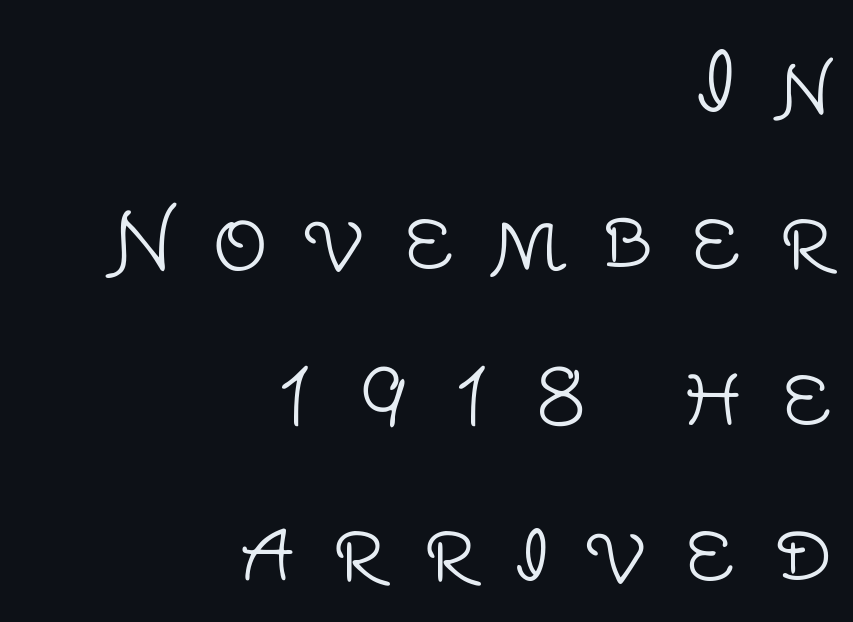
Tracking value appears strongly positive — letters spread wide. This sample trades compactness for vertical openness between lines. Letterform terminals end flat and unadorned throughout the passage.
